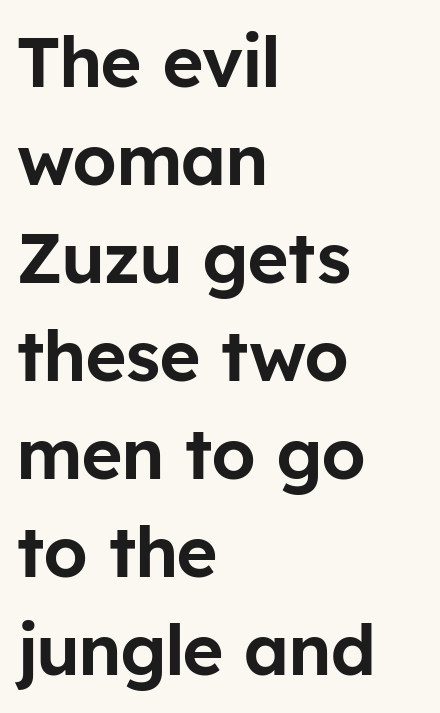
Type style note: lacks serifs. Every character sits straight up, as roman type does. The passage shown has conventional tracking throughout. A clean baseline with only descenders dipping below it. The vertical gap from one line to the next is medium.
